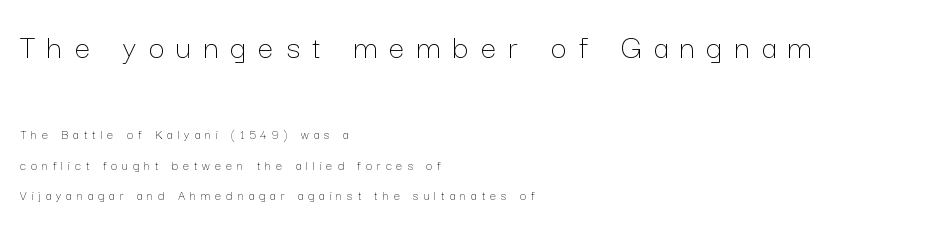
Q: Is the text bold? A: No.
Q: Is the text italic (slanted)? A: No, it is upright.
Q: Is the text underlined? A: No.
Q: How is the paragraph aligned? A: Left-aligned.
Q: Is the spacing between letters normal or unusually wide? A: Unusually wide.
Q: Is the spacing between lines tight, normal or loose? A: Loose.
Q: Which block of text is set in a larger size, the first (top) or the second (bottom)? A: The first (top) one.
Q: Width (condensed, normal, or wide)? A: Normal.
Q: Stroke contrast? A: Low.
Q: x-height? A: Medium.
Q: Monospaced? A: No.
